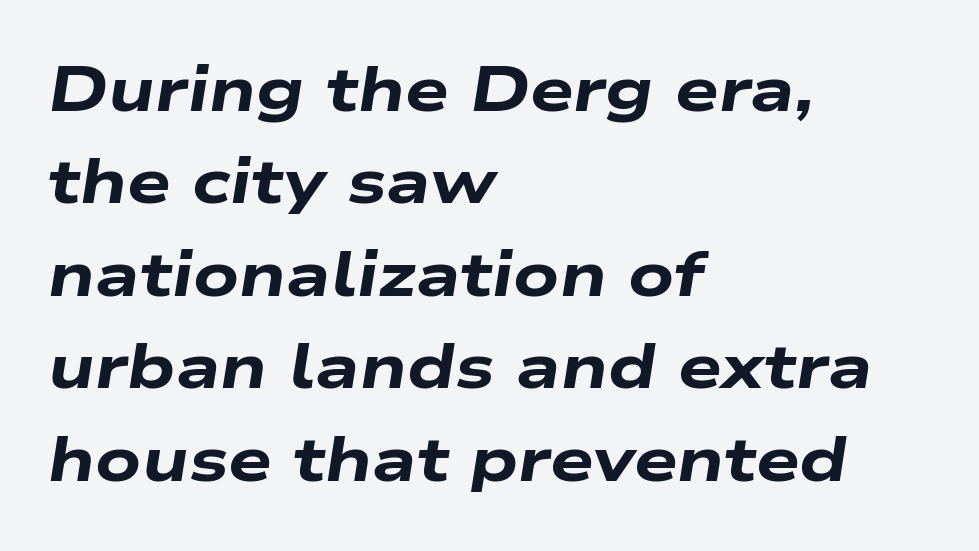
{"italic": "yes", "lean": "right", "slant_degrees": 9, "bold": "yes", "weight": "heavy", "width": "wide", "stroke_contrast": "low", "x_height": "medium", "monospaced": "no", "underline": "no", "align": "left", "line_spacing": "normal", "line_spacing_ratio": 1.49, "letter_spacing": "normal", "letter_spacing_em": 0.0, "glyph_px": 62}
